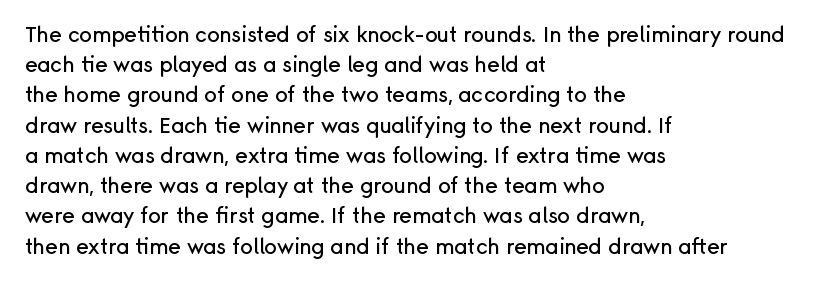
The image shows 21 px text type, upright; set left-aligned, normal line spacing (1.44x), normal letter spacing, not underlined.
